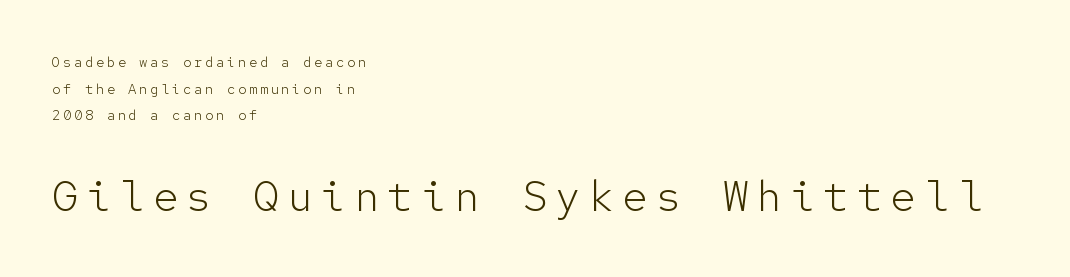
Q: Is the text bold? A: No.
Q: Is the text italic (slanted)? A: No, it is upright.
Q: Is the typeface a serif or a sans-serif typeface? A: Sans-serif.
Q: Is the text underlined? A: No.
Q: How is the paragraph aligned? A: Left-aligned.
Q: Is the spacing between lines tight, normal or loose? A: Loose.
Q: Which block of text is set in a larger size, the first (top) or the second (bottom)? A: The second (bottom) one.
Q: Width (condensed, normal, or wide)? A: Normal.
Q: Stroke contrast? A: Low.
Q: x-height? A: Medium.
Q: Monospaced? A: Yes.
